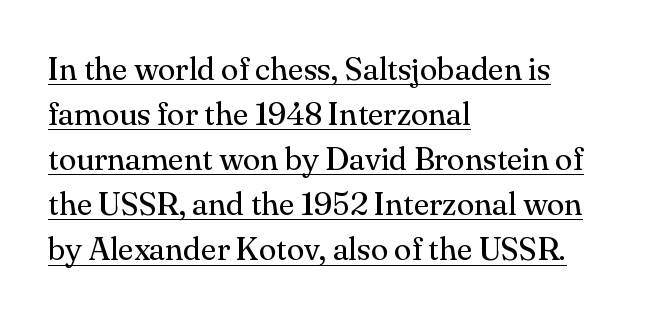
Ink coverage per letter is moderate at most. Style check: upright. The passage is arranged the way most books set body copy — flush left. Successive baselines arrive at the customary interval. Serifs: yes, visible at the terminals of the letterforms. Note the varied advance widths — an 'i' is clearly narrower than an 'm'.
